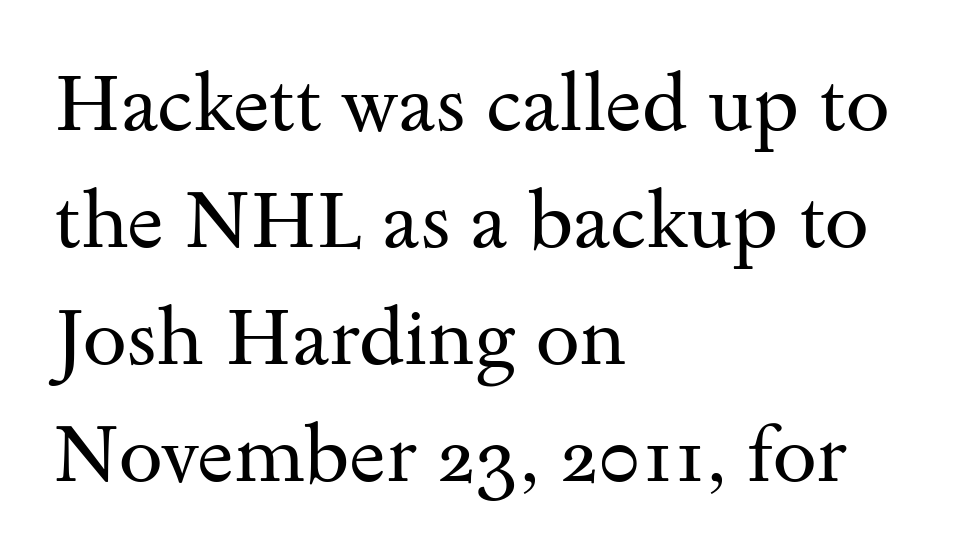
{"serif": "yes", "italic": "no", "bold": "no", "weight": "regular", "width": "wide", "stroke_contrast": "medium", "x_height": "small", "monospaced": "no", "underline": "no", "align": "left", "line_spacing": "normal", "line_spacing_ratio": 1.48, "letter_spacing": "normal", "letter_spacing_em": 0.0, "glyph_px": 79}
